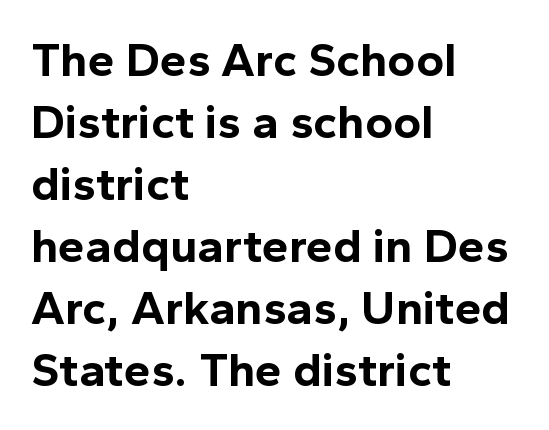
Q: Is the text bold? A: Yes.
Q: Is the text italic (slanted)? A: No, it is upright.
Q: Is the typeface a serif or a sans-serif typeface? A: Sans-serif.
Q: Is the text underlined? A: No.
Q: How is the paragraph aligned? A: Left-aligned.
Q: Is the spacing between letters normal or unusually wide? A: Normal.
Q: Is the spacing between lines tight, normal or loose? A: Normal.
Q: Width (condensed, normal, or wide)? A: Normal.
Q: x-height? A: Medium.
Q: Monospaced? A: No.
